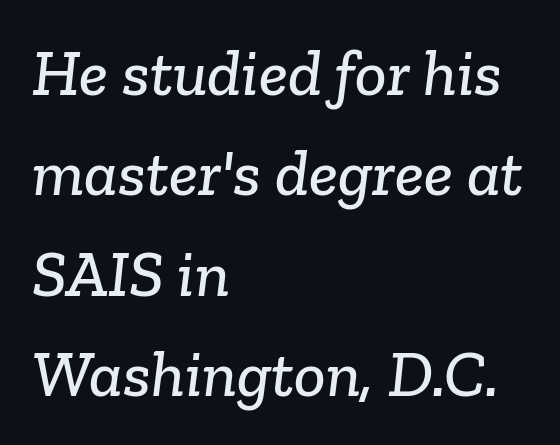
{"serif": "yes", "width": "normal", "stroke_contrast": "low", "x_height": "medium", "monospaced": "no", "underline": "no", "align": "left", "line_spacing": "normal", "line_spacing_ratio": 1.52, "letter_spacing": "normal", "letter_spacing_em": 0.0, "glyph_px": 66}
